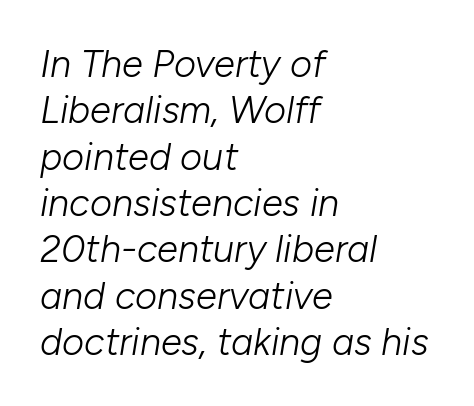
{"italic": "yes", "lean": "right", "slant_degrees": 10, "bold": "no", "weight": "light", "width": "normal", "stroke_contrast": "low", "x_height": "medium", "monospaced": "no", "underline": "no", "align": "left", "line_spacing_ratio": 1.22, "letter_spacing": "normal", "letter_spacing_em": 0.0, "glyph_px": 38}
